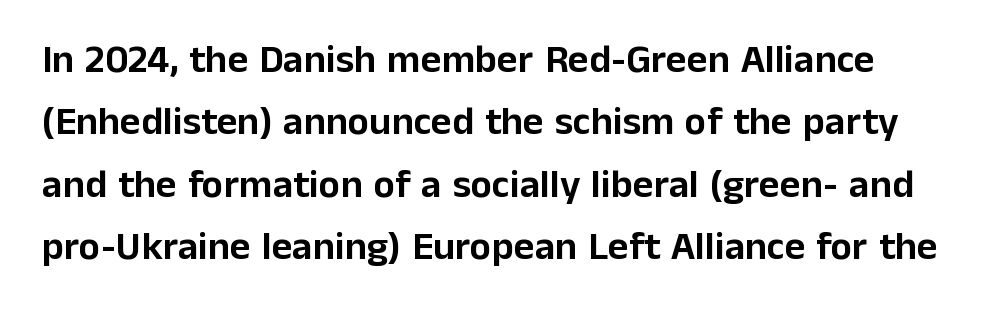
The image shows 40 px sans-serif type, upright; set normal line spacing (1.56x), normal letter spacing, not underlined; low stroke contrast and a medium x-height.
